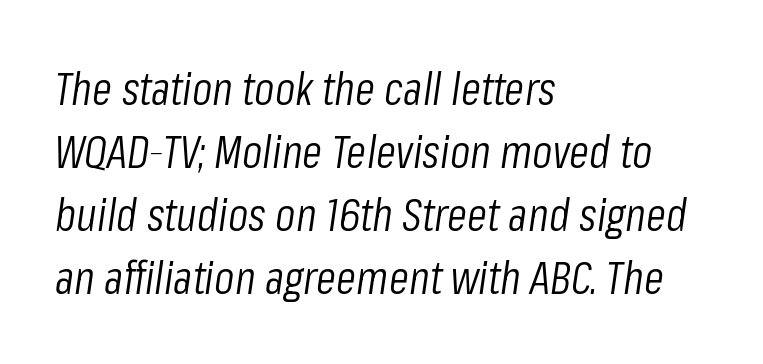
{"italic": "yes", "lean": "right", "slant_degrees": 8, "bold": "no", "weight": "light", "width": "condensed", "stroke_contrast": "low", "x_height": "medium", "monospaced": "no", "underline": "no", "align": "left", "line_spacing": "normal", "line_spacing_ratio": 1.37, "letter_spacing": "normal", "letter_spacing_em": 0.0, "glyph_px": 46}
